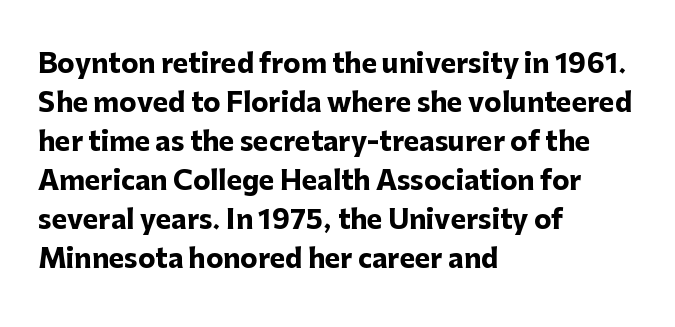
Q: Is the text bold? A: Yes.
Q: Is the text italic (slanted)? A: No, it is upright.
Q: Is the text underlined? A: No.
Q: How is the paragraph aligned? A: Left-aligned.
Q: Is the spacing between letters normal or unusually wide? A: Normal.
Q: Is the spacing between lines tight, normal or loose? A: Normal.
